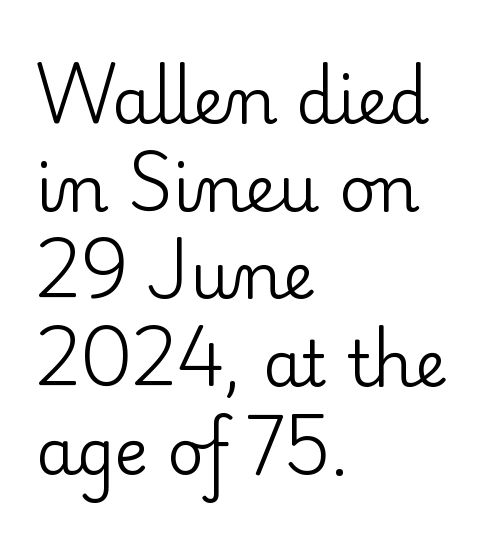
The image shows 64 px regular-weight serif type, upright; set left-aligned, normal line spacing (1.37x), normal letter spacing, not underlined; low stroke contrast and a small x-height.
